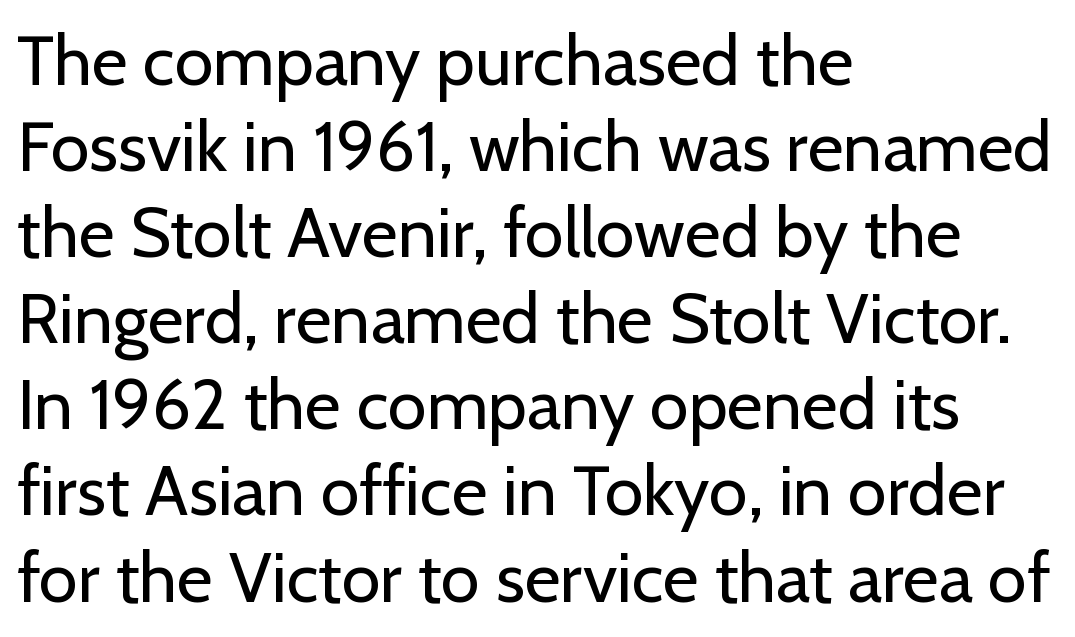
{"serif": "no", "italic": "no", "bold": "no", "weight": "regular", "width": "normal", "stroke_contrast": "low", "x_height": "medium", "monospaced": "no", "underline": "no", "align": "left", "line_spacing_ratio": 1.23, "letter_spacing": "normal", "letter_spacing_em": 0.0, "glyph_px": 70}
